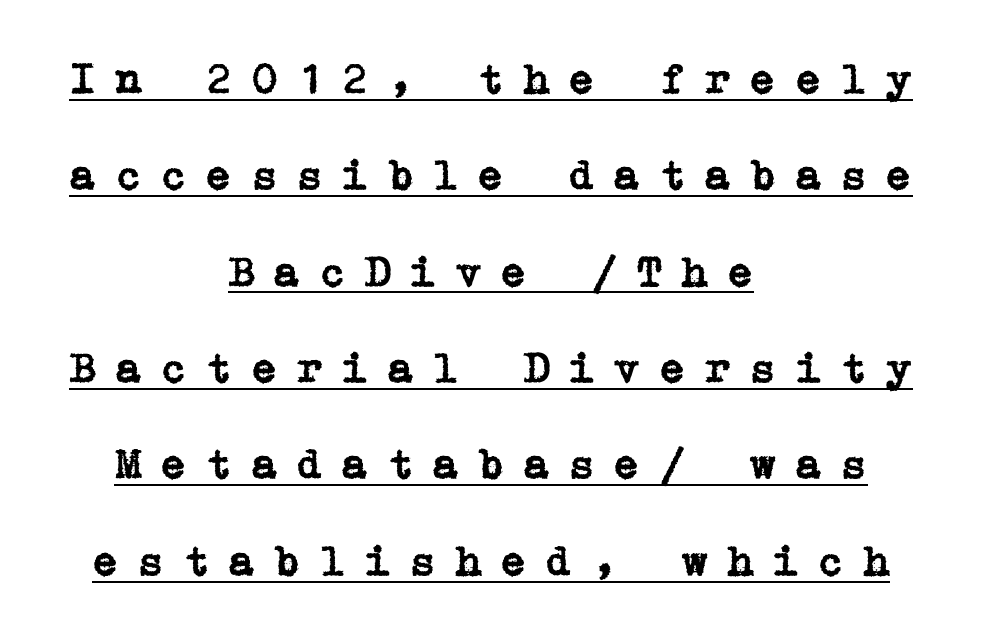
Q: Is the text italic (slanted)? A: No, it is upright.
Q: Is the typeface a serif or a sans-serif typeface? A: Serif.
Q: Is the text underlined? A: Yes.
Q: How is the paragraph aligned? A: Centered.
Q: Is the spacing between letters normal or unusually wide? A: Unusually wide.
Q: Is the spacing between lines tight, normal or loose? A: Loose.
Q: Width (condensed, normal, or wide)? A: Normal.
Q: Stroke contrast? A: Low.
Q: x-height? A: Medium.
